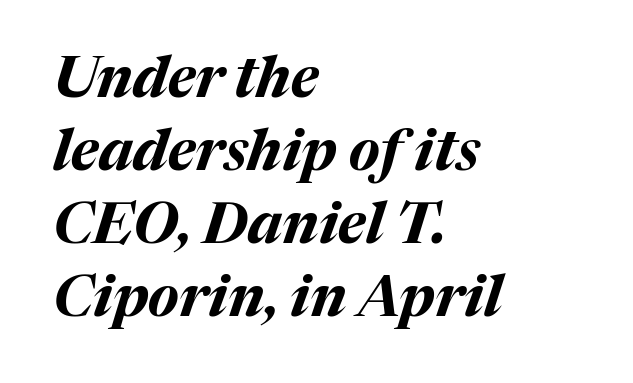
Q: Is the text bold? A: Yes.
Q: Is the text italic (slanted)? A: Yes, it leans right by about 17 degrees.
Q: Is the text underlined? A: No.
Q: How is the paragraph aligned? A: Left-aligned.
Q: Is the spacing between letters normal or unusually wide? A: Normal.
Q: Is the spacing between lines tight, normal or loose? A: Normal.
Q: Width (condensed, normal, or wide)? A: Normal.
Q: Stroke contrast? A: Medium.
Q: x-height? A: Medium.
Q: Monospaced? A: No.
